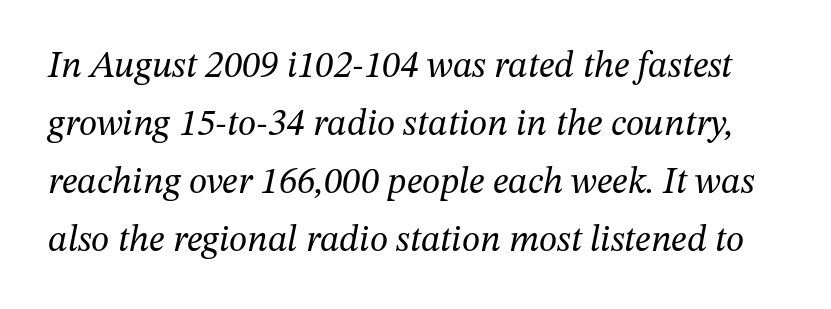
The image shows 37 px regular-weight serif type, italic (leaning right); set normal line spacing (1.57x), normal letter spacing, not underlined; medium stroke contrast and a medium x-height.
